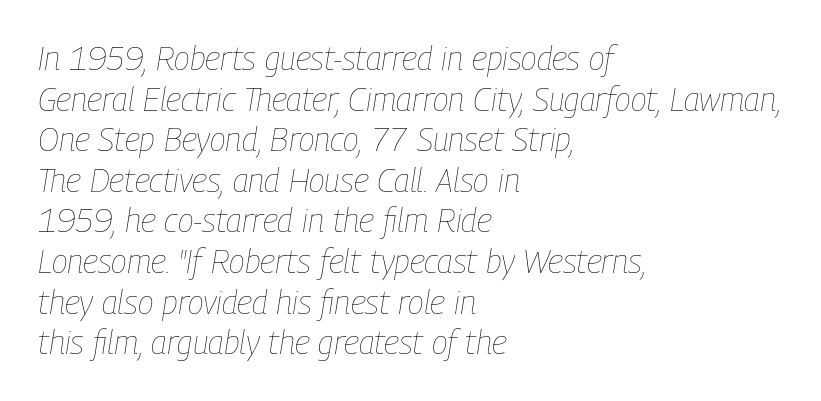
{"italic": "yes", "lean": "right", "slant_degrees": 9, "bold": "no", "weight": "thin", "width": "condensed", "stroke_contrast": "low", "x_height": "medium", "monospaced": "no", "underline": "no", "align": "left", "line_spacing_ratio": 1.23, "letter_spacing": "normal", "letter_spacing_em": 0.0, "glyph_px": 33}
